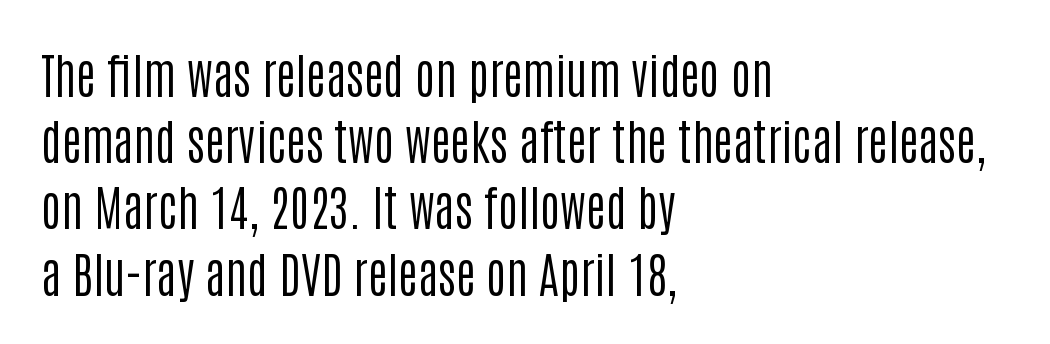
{"serif": "no", "italic": "no", "bold": "no", "weight": "regular", "width": "condensed", "stroke_contrast": "low", "x_height": "large", "monospaced": "no", "underline": "no", "align": "left", "line_spacing": "normal", "line_spacing_ratio": 1.38, "letter_spacing": "normal", "letter_spacing_em": 0.0, "glyph_px": 48}
